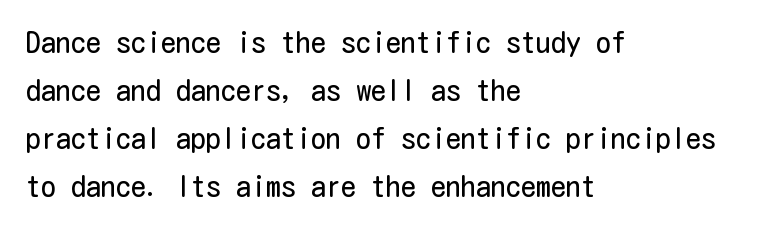
{"serif": "no", "italic": "no", "bold": "no", "weight": "regular", "width": "condensed", "stroke_contrast": "low", "x_height": "medium", "underline": "no", "align": "left", "line_spacing": "normal", "line_spacing_ratio": 1.6, "letter_spacing": "normal", "letter_spacing_em": 0.0, "glyph_px": 30}
